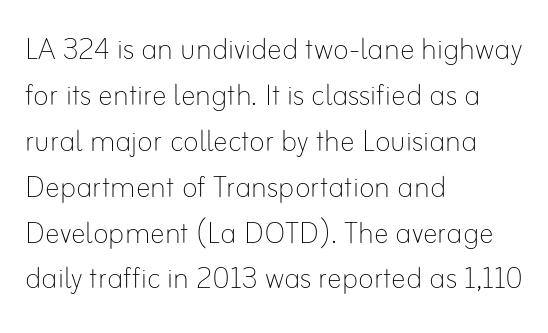
The image shows 37 px thin type, upright; set left-aligned, line spacing 1.24x, normal letter spacing, not underlined; low stroke contrast and a small x-height.
